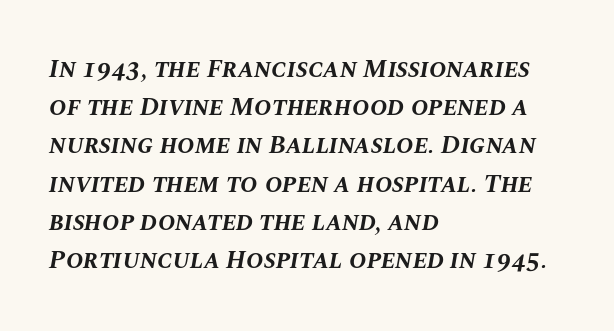
Q: Is the text bold? A: Yes.
Q: Is the text italic (slanted)? A: Yes, it leans right by about 10 degrees.
Q: Is the text underlined? A: No.
Q: How is the paragraph aligned? A: Left-aligned.
Q: Is the spacing between letters normal or unusually wide? A: Normal.
Q: Is the spacing between lines tight, normal or loose? A: Normal.
